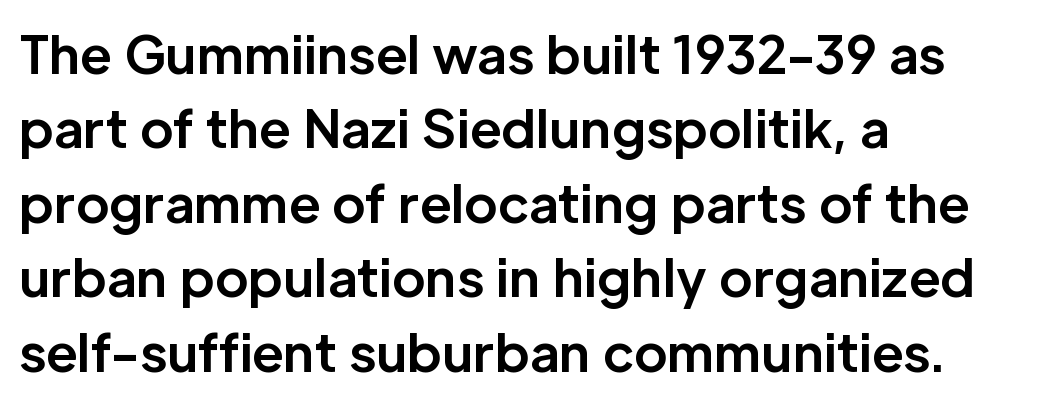
The image shows 51 px bold sans-serif type, upright; set left-aligned, normal line spacing (1.46x), normal letter spacing, not underlined; low stroke contrast and a medium x-height.
